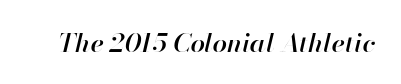
The image shows 26 px text type, italic (leaning right); set normal letter spacing, not underlined.
